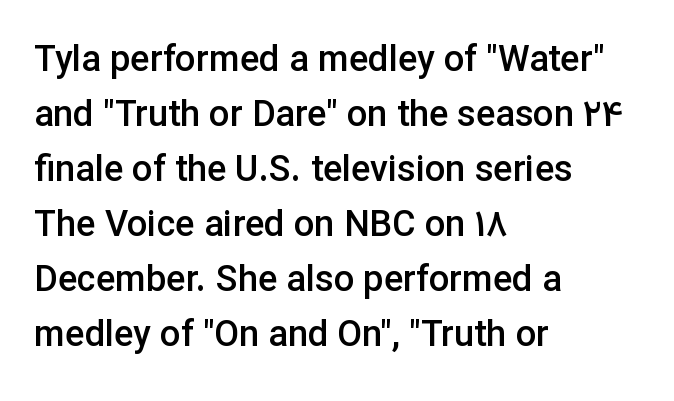
Each word holds together tightly as a unit, with standard inter-letter gaps. The passage shown is typed in a proportional face where columns would drift. Unmarked baselines from the first word to the last. A typesetter would mark this as roman, not italic. In CSS terms this would be text-align: left. The vertical gap from one line to the next is medium.
